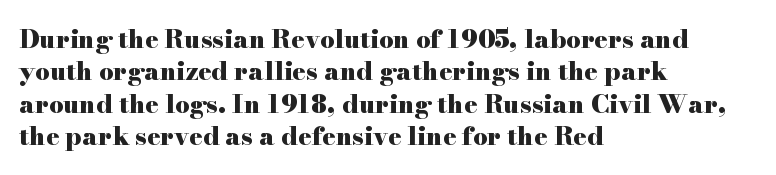
The image shows 25 px bold type, upright; set left-aligned, normal line spacing (1.3x), normal letter spacing, not underlined.
